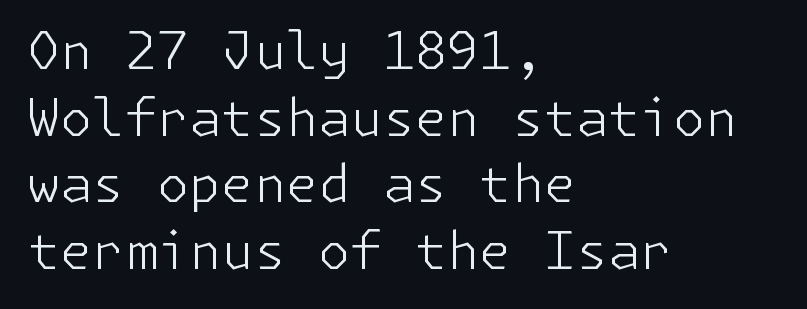
Q: Is the text bold? A: No.
Q: Is the text italic (slanted)? A: No, it is upright.
Q: Is the typeface a serif or a sans-serif typeface? A: Sans-serif.
Q: Is the text underlined? A: No.
Q: How is the paragraph aligned? A: Left-aligned.
Q: Is the spacing between letters normal or unusually wide? A: Normal.
Q: Is the spacing between lines tight, normal or loose? A: Normal.
Q: Width (condensed, normal, or wide)? A: Normal.
Q: Stroke contrast? A: Low.
Q: x-height? A: Medium.
